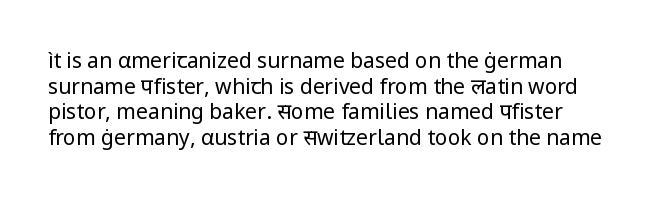
The image shows 21 px text type, upright; set line spacing 1.22x, normal letter spacing, not underlined.
